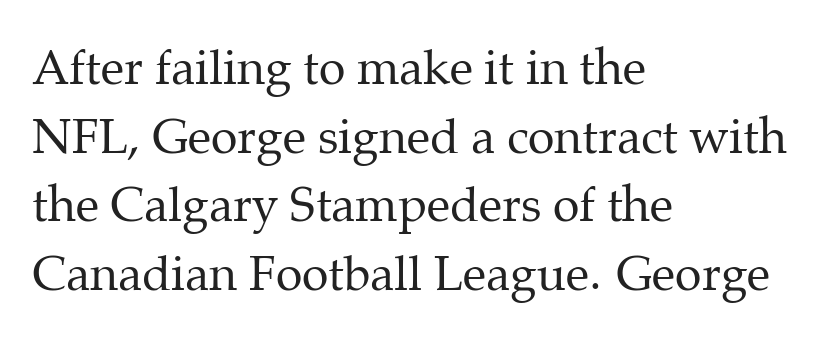
Rendered with straight, roman letterforms. Is this a heavy cut? Hardly; it is regular or lighter. Is there much room between lines? A standard amount, neither cramped nor airy. Varying glyph widths throughout — classic text-font behaviour.
